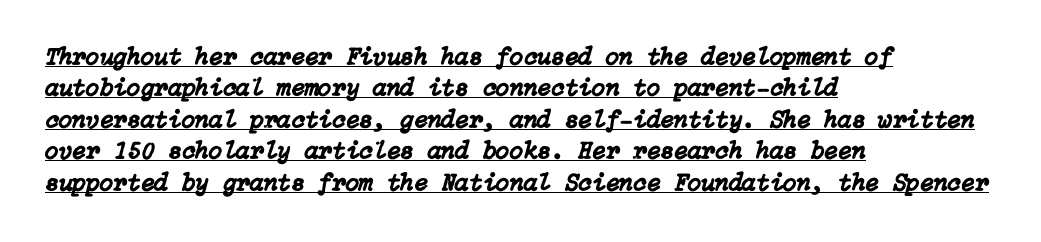
The image shows 25 px text type, italic (leaning right); set left-aligned, normal line spacing (1.26x), normal letter spacing, underlined.
